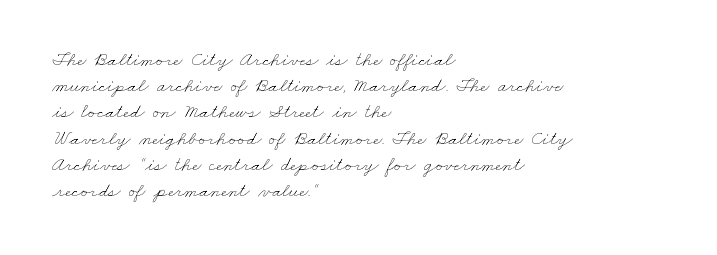
Quick note: interline space is typical. Unmarked baselines from the first word to the last. Stems here are at most as thick as an everyday book face. Observe the ordinary spacing: letters are neighbours, not strangers. This sample is left-justified, so line endings fall wherever the words run out.
